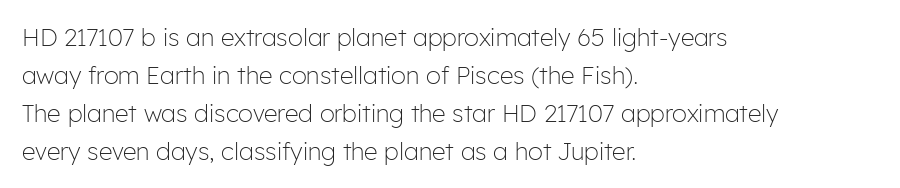
Caption: standard tracking, unaltered. How would I describe the line gaps? Plain and ordinary. Notice how the stems are strictly vertical — no italics here. The typeface has the unassuming heft of standard copy or less. The lines are quadded left.
